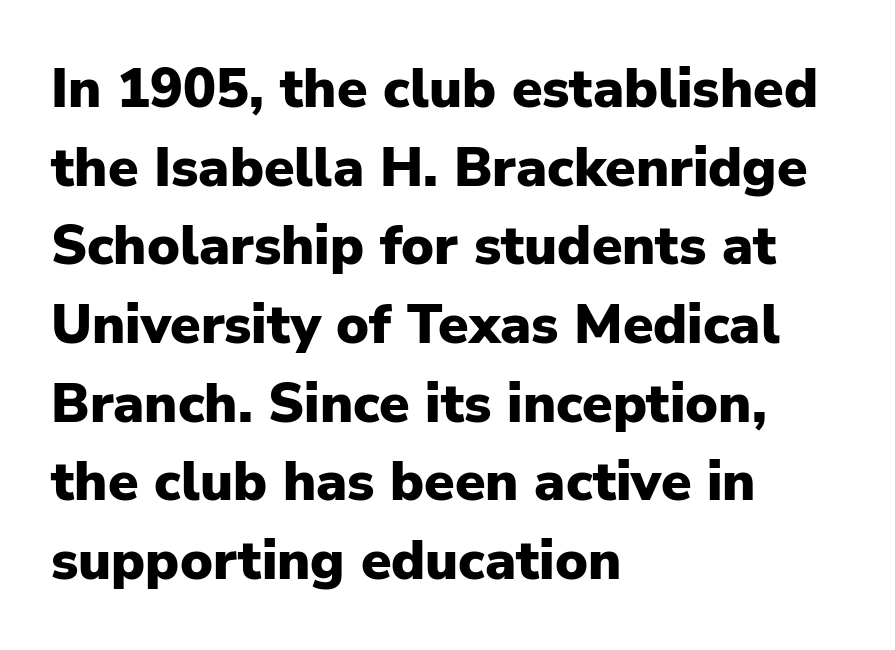
{"serif": "no", "italic": "no", "bold": "yes", "weight": "heavy", "width": "normal", "stroke_contrast": "low", "x_height": "medium", "monospaced": "no", "underline": "no", "align": "left", "line_spacing": "normal", "line_spacing_ratio": 1.43, "letter_spacing": "normal", "letter_spacing_em": 0.0, "glyph_px": 55}
